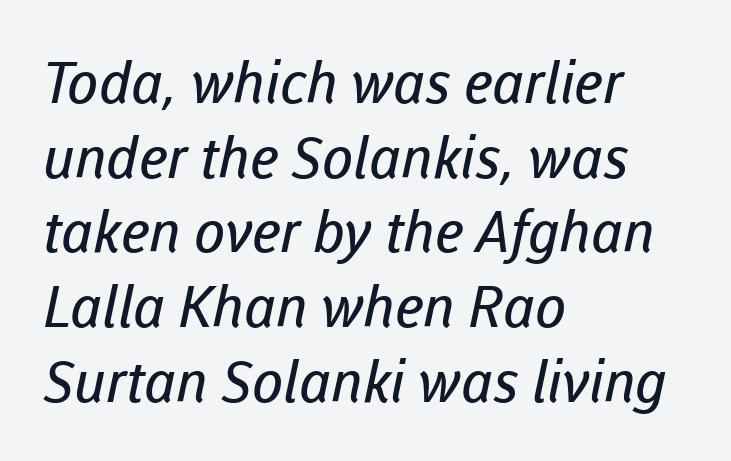
Q: Is the text bold? A: No.
Q: Is the typeface a serif or a sans-serif typeface? A: Sans-serif.
Q: Is the text underlined? A: No.
Q: How is the paragraph aligned? A: Left-aligned.
Q: Is the spacing between letters normal or unusually wide? A: Normal.
Q: Is the spacing between lines tight, normal or loose? A: Normal.
Q: Width (condensed, normal, or wide)? A: Normal.
Q: Stroke contrast? A: Low.
Q: x-height? A: Medium.
Q: Monospaced? A: No.
